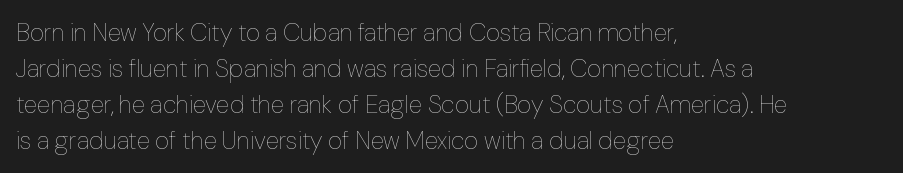
{"italic": "no", "bold": "no", "underline": "no", "align": "left", "line_spacing": "normal", "line_spacing_ratio": 1.44, "letter_spacing": "normal", "letter_spacing_em": 0.0, "glyph_px": 25}
